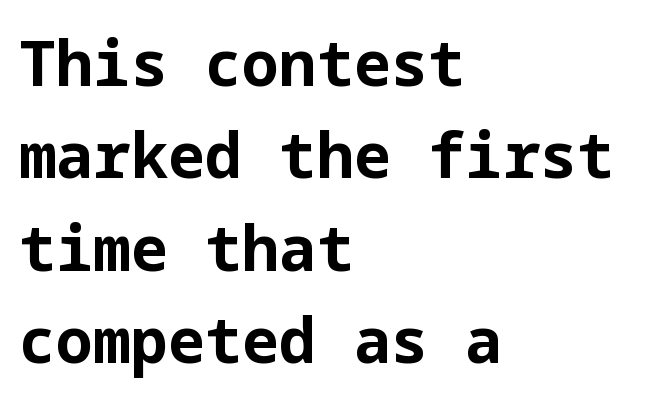
Between one letter and the next there's only the usual sliver of space. The rag falls on the right side of this text block. Its strokes are broad and dark, the hallmark of bold type. The gap between lines stays unmarked. Notice how the stems are strictly vertical — no italics here.
